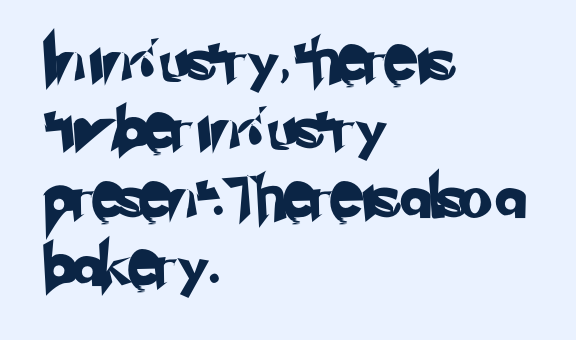
{"serif": "no", "width": "normal", "stroke_contrast": "low", "x_height": "small", "monospaced": "no", "underline": "no", "align": "left", "line_spacing": "normal", "line_spacing_ratio": 1.59, "letter_spacing": "normal", "letter_spacing_em": 0.0, "glyph_px": 43}
